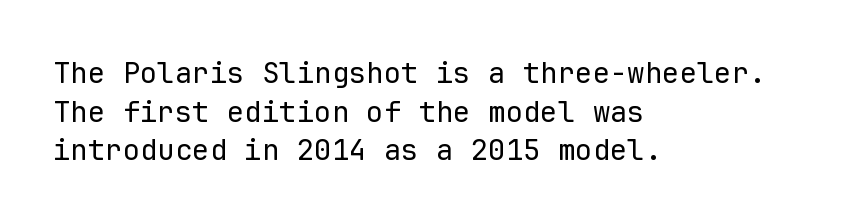
{"serif": "no", "italic": "no", "bold": "no", "weight": "regular", "width": "normal", "stroke_contrast": "low", "x_height": "medium", "monospaced": "yes", "underline": "no", "align": "left", "line_spacing": "normal", "line_spacing_ratio": 1.33, "letter_spacing": "normal", "letter_spacing_em": 0.0, "glyph_px": 29}
